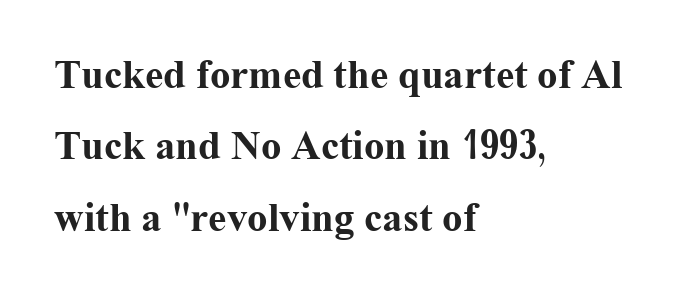
Think of a printed novel: that variable character pitch is what you see here. Which margin do the lines hug? The left one — the right edge is uneven. The rendering uses a bold face; every stroke is thick and dark. Honestly, the letter spacing is just normal — you wouldn't notice it.
